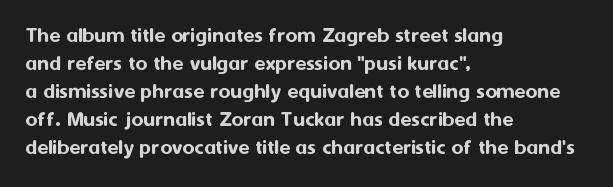
Look at the tracking — it's just the regular setting, nothing added. Caption: multi-line text, flush left, ragged right. Notice how the stems are strictly vertical — no italics here. A clean baseline with only descenders dipping below it.
